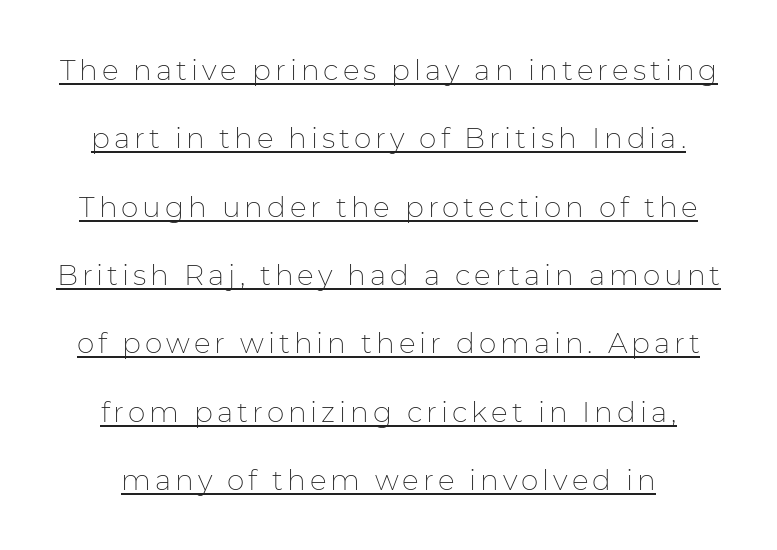
Q: Is the text bold? A: No.
Q: Is the text italic (slanted)? A: No, it is upright.
Q: Is the typeface a serif or a sans-serif typeface? A: Sans-serif.
Q: Is the text underlined? A: Yes.
Q: Is the spacing between lines tight, normal or loose? A: Loose.
Q: Width (condensed, normal, or wide)? A: Normal.
Q: Stroke contrast? A: Low.
Q: x-height? A: Medium.
Q: Monospaced? A: No.
